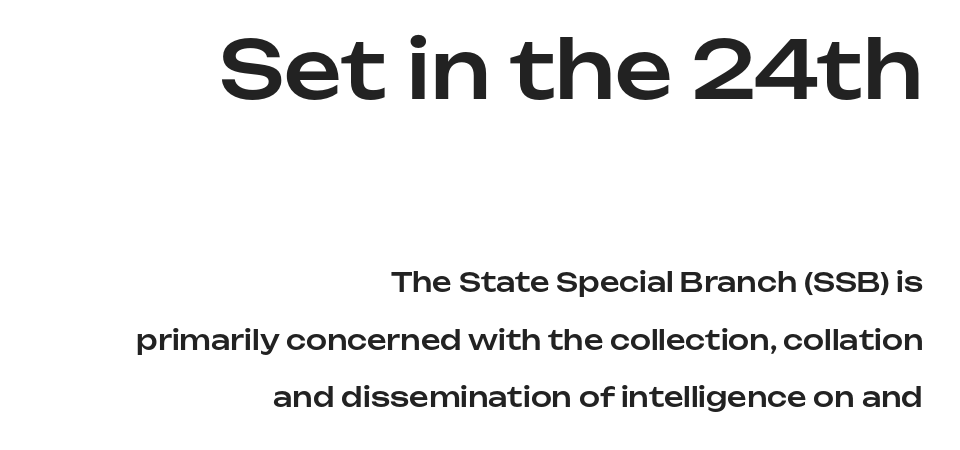
{"serif": "no", "italic": "no", "width": "normal", "stroke_contrast": "low", "x_height": "medium", "monospaced": "no", "underline": "no", "align": "right", "line_spacing": "loose", "line_spacing_ratio": 2.13, "letter_spacing": "normal", "letter_spacing_em": 0.0, "larger_block": "first", "size_ratio": 2.96, "glyph_px": 80}
